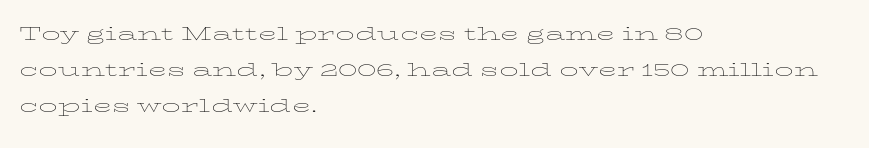
{"italic": "no", "bold": "no", "underline": "no", "align": "left", "line_spacing": "normal", "line_spacing_ratio": 1.45, "letter_spacing": "normal", "letter_spacing_em": 0.0, "glyph_px": 25}
